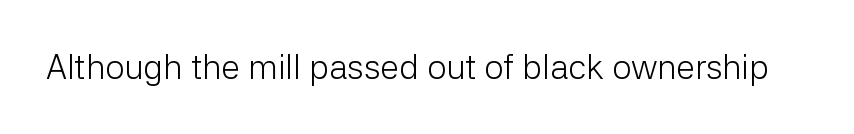
Letters have the restrained weight of plain body copy at most. This sample uses an upright cut, with every glyph sitting square on the baseline. Default kerning and tracking; the words read as compact shapes. The gap between lines stays unmarked.
